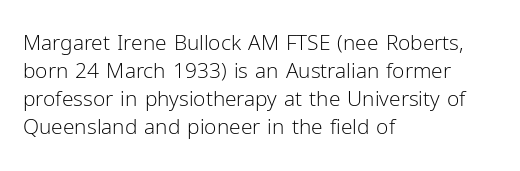
The image shows 21 px text type, upright; set left-aligned, normal line spacing (1.34x), normal letter spacing, not underlined.
